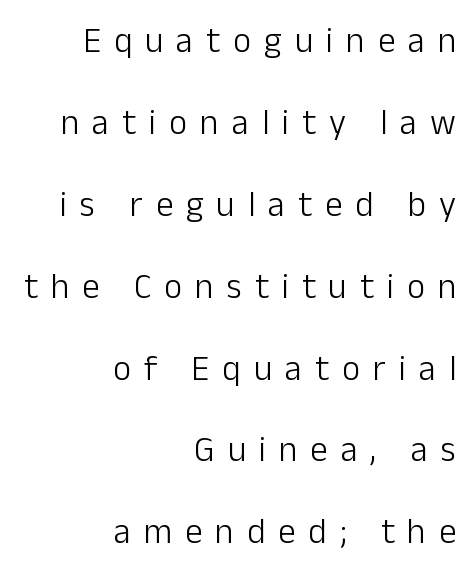
The image shows 35 px light sans-serif type, upright; set right-aligned, loose line spacing (2.34x), unusually wide letter spacing (+0.37 em), not underlined; low stroke contrast and a medium x-height.
